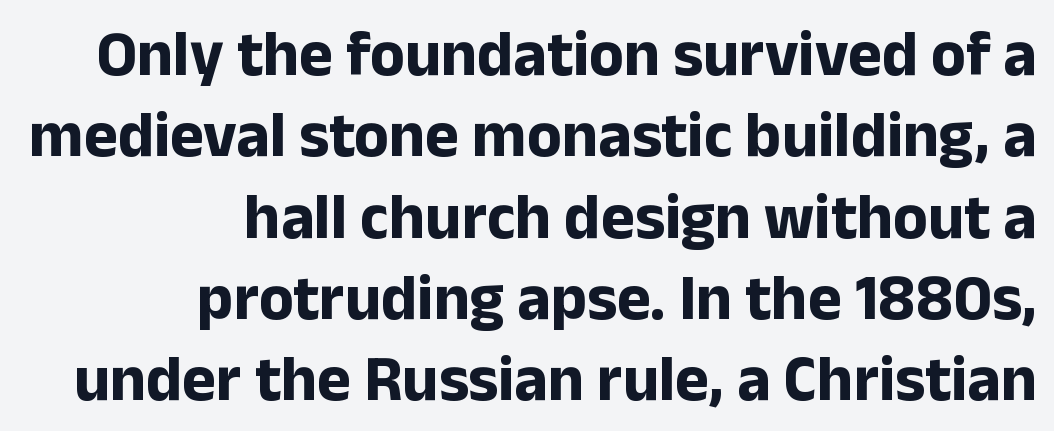
The designer went with a sans here, leaving each stem footless. What's the leading like? Ordinary, nothing unusual. In terms of posture, this sample is upright. Any mark beneath the type? The region is blank.
